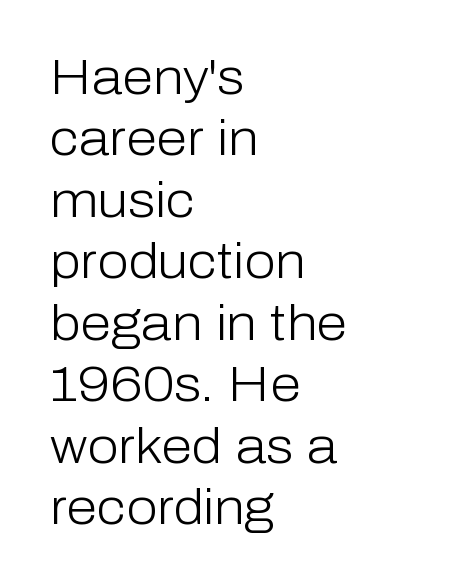
{"serif": "no", "italic": "no", "bold": "no", "weight": "light", "width": "normal", "stroke_contrast": "low", "x_height": "medium", "monospaced": "no", "underline": "no", "align": "left", "line_spacing_ratio": 1.23, "letter_spacing": "normal", "letter_spacing_em": 0.0, "glyph_px": 50}
